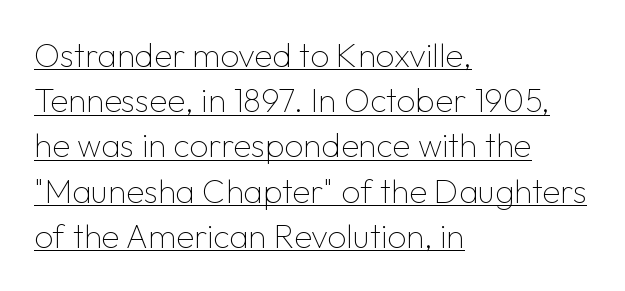
{"serif": "no", "italic": "no", "bold": "no", "weight": "thin", "width": "normal", "stroke_contrast": "low", "x_height": "medium", "monospaced": "no", "underline": "yes", "align": "left", "line_spacing": "normal", "line_spacing_ratio": 1.37, "letter_spacing": "normal", "letter_spacing_em": 0.0, "glyph_px": 33}
